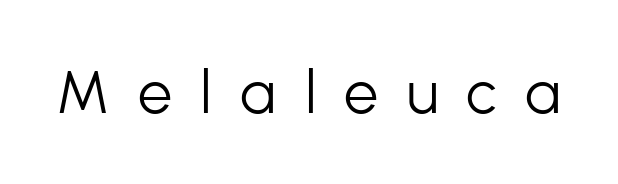
Q: Is the text bold? A: No.
Q: Is the text italic (slanted)? A: No, it is upright.
Q: Is the typeface a serif or a sans-serif typeface? A: Sans-serif.
Q: Is the text underlined? A: No.
Q: Is the spacing between letters normal or unusually wide? A: Unusually wide.
Q: Width (condensed, normal, or wide)? A: Normal.
Q: Stroke contrast? A: Low.
Q: x-height? A: Medium.
Q: Monospaced? A: No.
